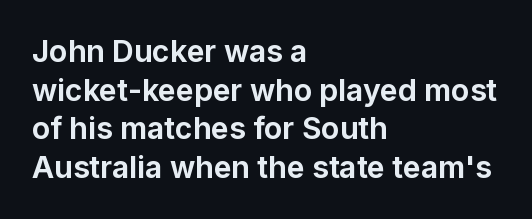
{"serif": "no", "italic": "no", "bold": "yes", "weight": "bold", "width": "normal", "stroke_contrast": "low", "x_height": "medium", "monospaced": "no", "underline": "no", "align": "left", "line_spacing": "normal", "line_spacing_ratio": 1.29, "letter_spacing": "normal", "letter_spacing_em": 0.0, "glyph_px": 30}
